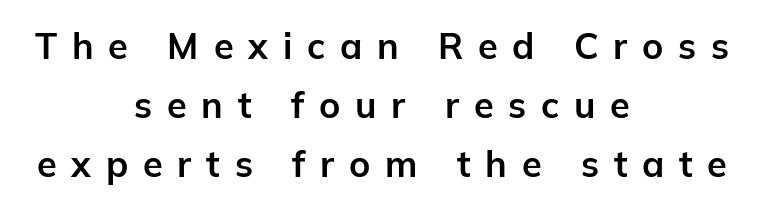
The image shows 36 px bold sans-serif type, upright; set centered, normal line spacing (1.64x), unusually wide letter spacing (+0.41 em), not underlined; low stroke contrast and a medium x-height.
